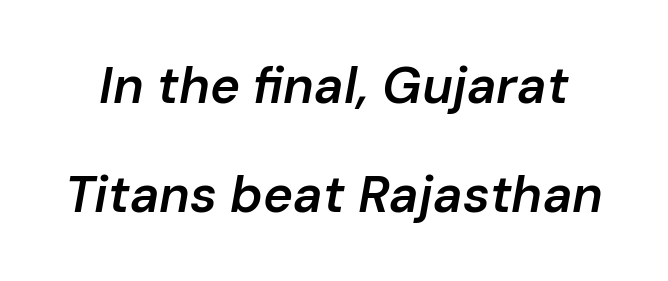
Q: Is the text bold? A: Semi-bold.
Q: Is the text italic (slanted)? A: Yes, it leans right by about 10 degrees.
Q: Is the text underlined? A: No.
Q: Is the spacing between letters normal or unusually wide? A: Normal.
Q: Is the spacing between lines tight, normal or loose? A: Loose.
Q: Width (condensed, normal, or wide)? A: Normal.
Q: Stroke contrast? A: Low.
Q: x-height? A: Medium.
Q: Monospaced? A: No.
